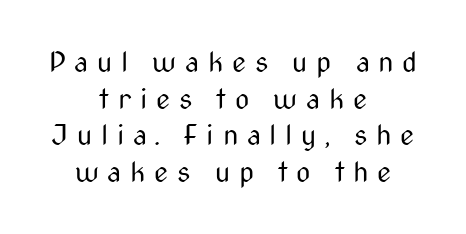
The image shows 28 px regular-weight, condensed sans-serif type, upright; set centered, normal line spacing (1.31x), unusually wide letter spacing (+0.31 em), not underlined; medium stroke contrast and a medium x-height.
